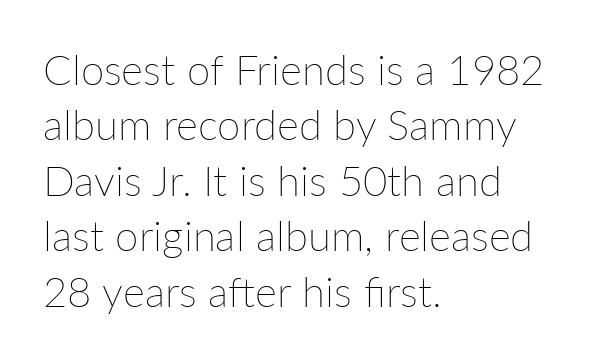
The image shows 42 px thin type, upright; set left-aligned, normal line spacing (1.32x), normal letter spacing, not underlined; low stroke contrast and a medium x-height.
